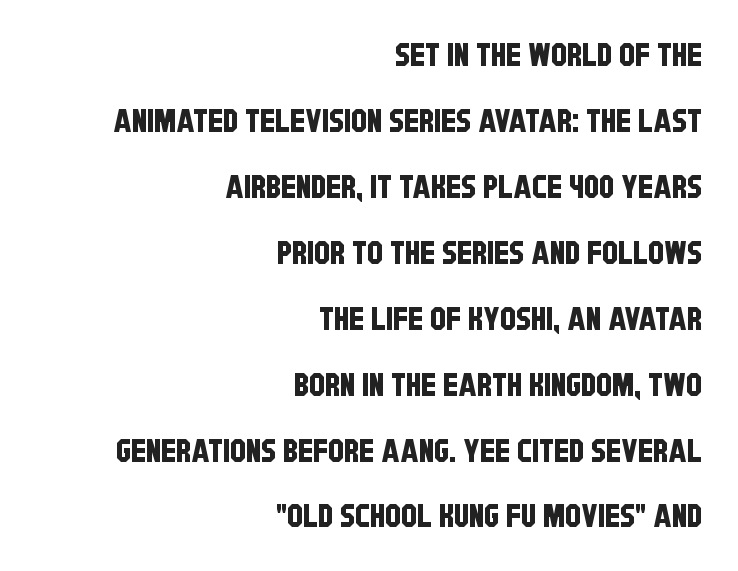
The image shows 32 px condensed sans-serif type; set right-aligned, loose line spacing (2.06x), normal letter spacing, not underlined; low stroke contrast and a large x-height.
